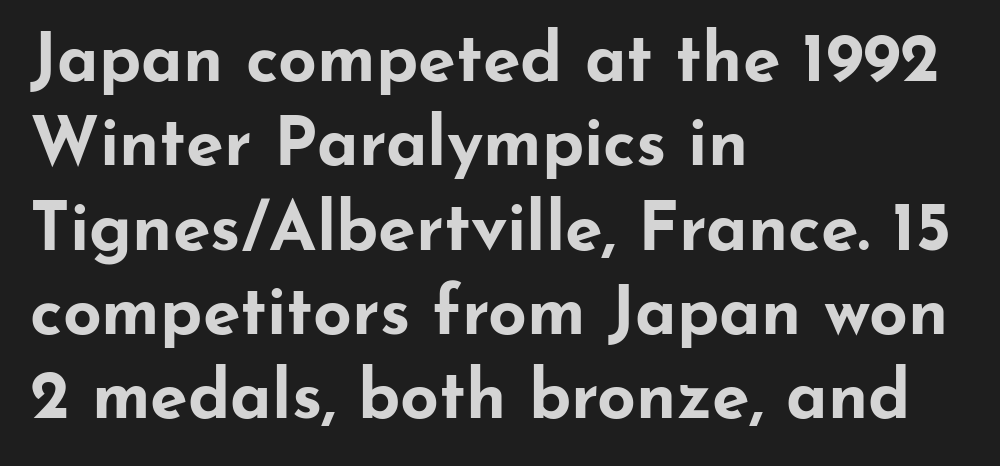
The image shows 68 px bold, wide sans-serif type, upright; set left-aligned, line spacing 1.24x, normal letter spacing, not underlined; low stroke contrast and a small x-height.
